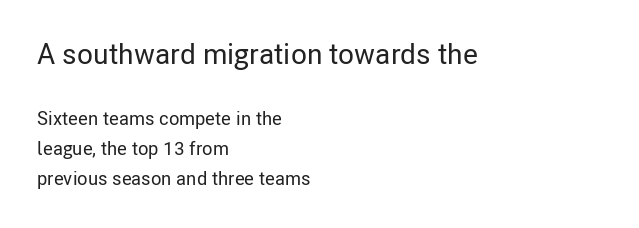
No extra tracking has been applied to these lines. If you measured baseline to baseline, you'd find a middling distance. Note the varied advance widths — an 'i' is clearly narrower than an 'm'. These lines stack with their left ends in a neat column. The earlier block is typeset at a bigger size than the later block.
